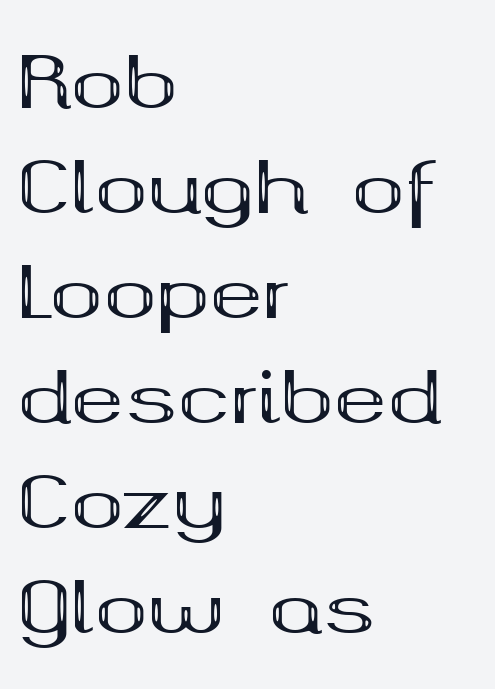
{"serif": "yes", "italic": "no", "bold": "yes", "weight": "bold", "width": "wide", "stroke_contrast": "medium", "x_height": "medium", "monospaced": "no", "underline": "no", "align": "left", "line_spacing": "normal", "line_spacing_ratio": 1.48, "letter_spacing": "normal", "letter_spacing_em": 0.0, "glyph_px": 71}
